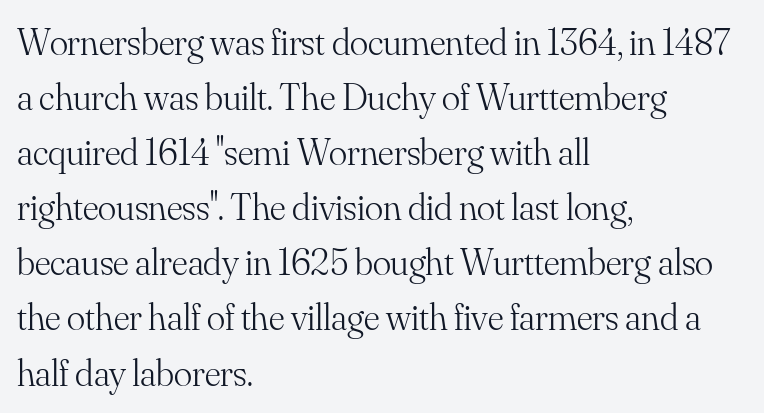
Students, note that the glyphs here touch the page at normal intervals. What kind of face is this? One with serifs. This sample is left-justified, so line endings fall wherever the words run out. Summary of weight: not heavy and not bold.
